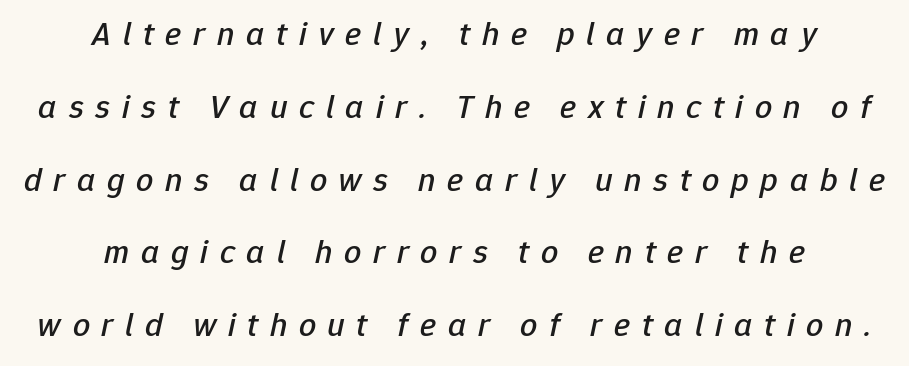
The image shows 34 px text type, italic (leaning right); set centered, loose line spacing (2.14x), unusually wide letter spacing (+0.34 em), not underlined; low stroke contrast and a medium x-height.
